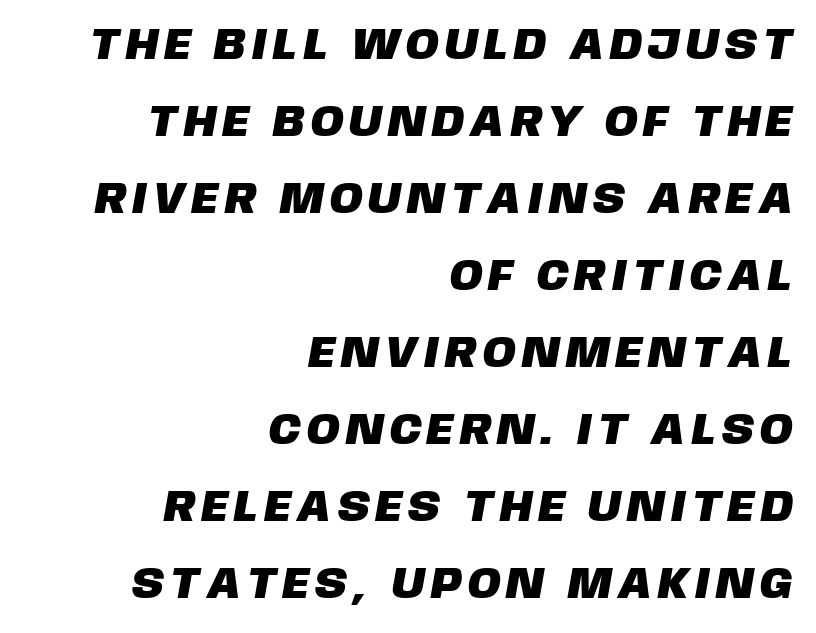
The image shows 44 px sans-serif type; set right-aligned, line spacing 1.75x, not underlined; low stroke contrast and a large x-height.
